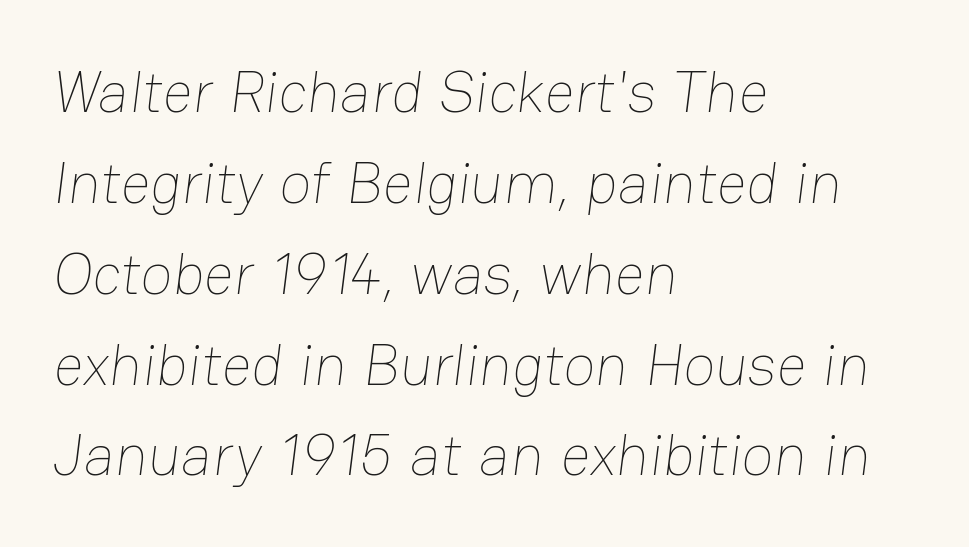
The image shows 59 px thin type; set left-aligned, normal line spacing (1.54x), normal letter spacing, not underlined; low stroke contrast and a medium x-height.
